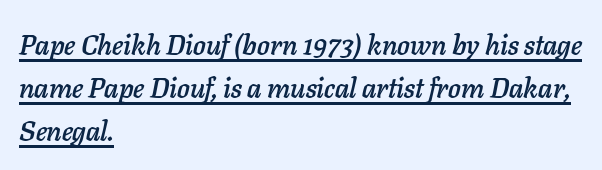
Is there much room between lines? A standard amount, neither cramped nor airy. The string is rendered with underlining switched on. The paragraph shown leans on its left margin. Here the glyphs are tracked normally, forming tight word shapes. The rendering applies a slant to the glyphs.
